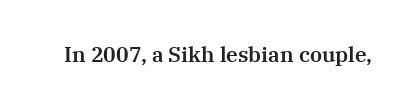
Q: Is the text italic (slanted)? A: No, it is upright.
Q: Is the text underlined? A: No.
Q: Is the spacing between letters normal or unusually wide? A: Normal.
